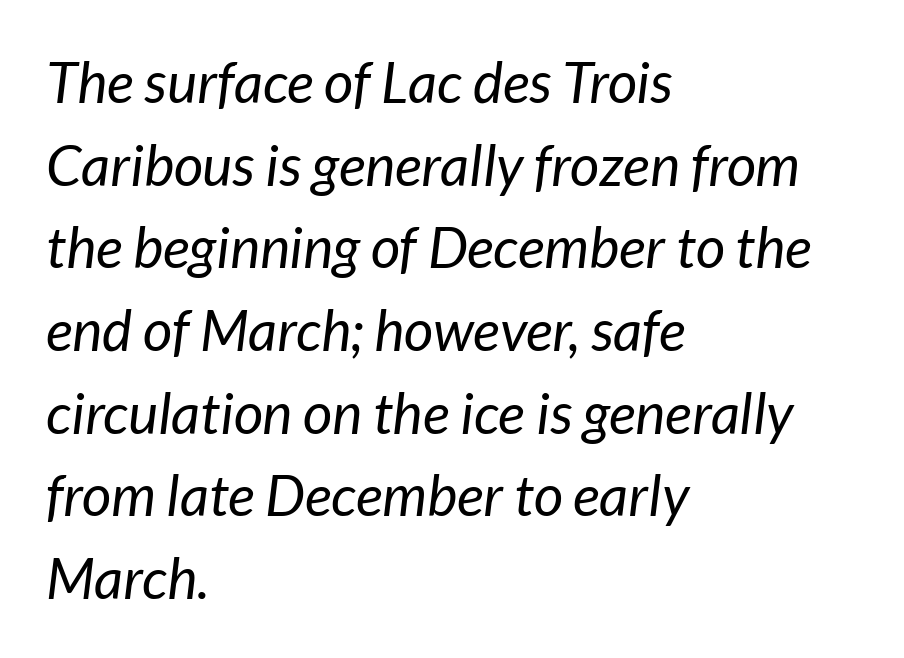
Q: Is the text bold? A: No.
Q: Is the text italic (slanted)? A: Yes, it leans right by about 7 degrees.
Q: Is the text underlined? A: No.
Q: How is the paragraph aligned? A: Left-aligned.
Q: Is the spacing between letters normal or unusually wide? A: Normal.
Q: Is the spacing between lines tight, normal or loose? A: Normal.
Q: Width (condensed, normal, or wide)? A: Normal.
Q: Stroke contrast? A: Low.
Q: x-height? A: Medium.
Q: Monospaced? A: No.
